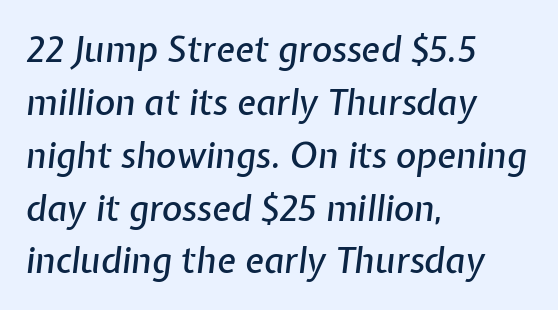
These lines are rendered in a variable-pitch font. The passage shown leans; its letterforms are oblique. How would I describe the line gaps? Plain and ordinary. Nothing unusual about the tracking: characters are spaced as the font intends.
